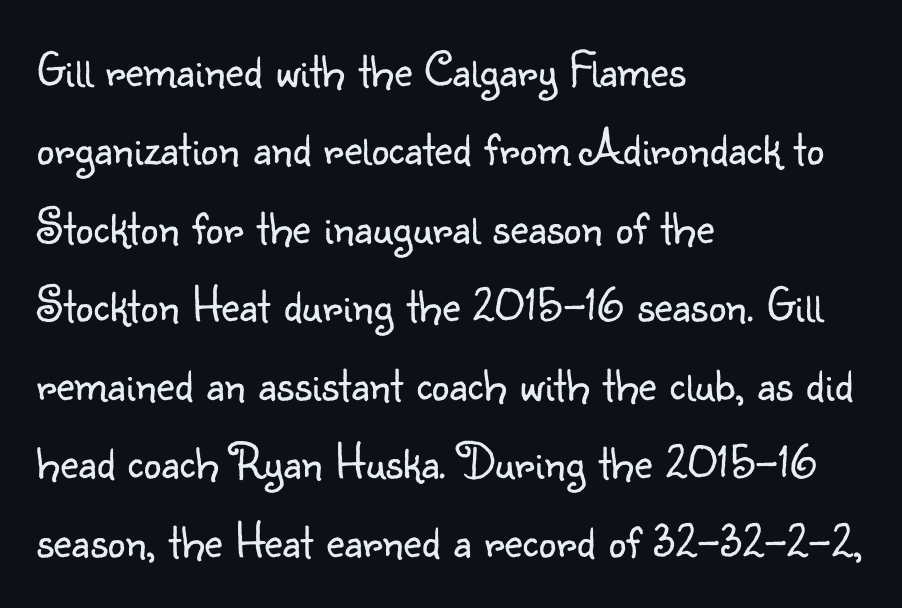
The image shows 50 px light sans-serif type, upright; set left-aligned, normal line spacing (1.57x), normal letter spacing, not underlined; low stroke contrast and a small x-height.
